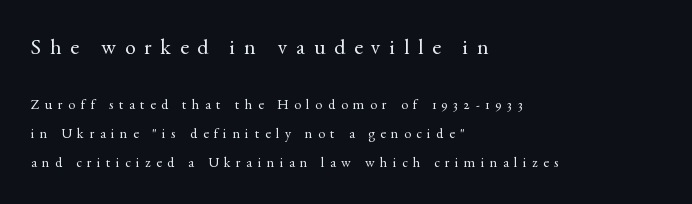
{"italic": "no", "bold": "no", "underline": "no", "align": "left", "line_spacing": "loose", "line_spacing_ratio": 2.07, "letter_spacing": "wide", "letter_spacing_em": 0.4, "larger_block": "first", "size_ratio": 1.57, "glyph_px": 22}
